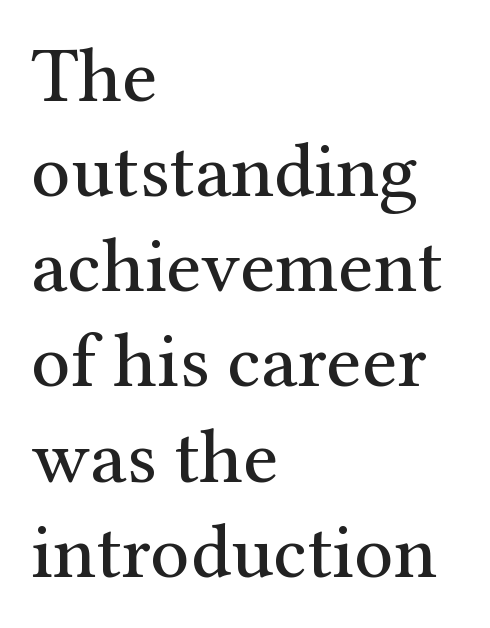
The image shows 78 px regular-weight serif type, upright; set left-aligned, line spacing 1.22x, normal letter spacing, not underlined; medium stroke contrast and a medium x-height.
